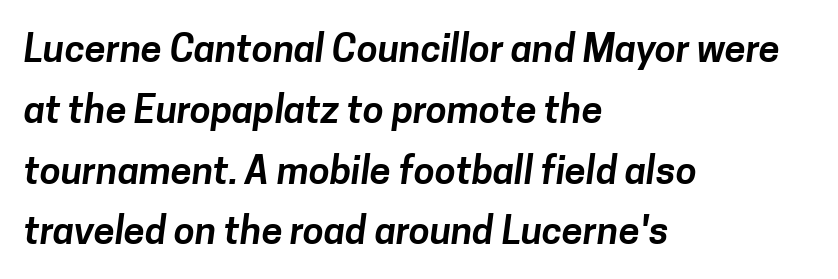
Q: Is the typeface a serif or a sans-serif typeface? A: Sans-serif.
Q: Is the text underlined? A: No.
Q: How is the paragraph aligned? A: Left-aligned.
Q: Is the spacing between letters normal or unusually wide? A: Normal.
Q: Is the spacing between lines tight, normal or loose? A: Normal.
Q: Width (condensed, normal, or wide)? A: Normal.
Q: Stroke contrast? A: Low.
Q: x-height? A: Medium.
Q: Monospaced? A: No.
